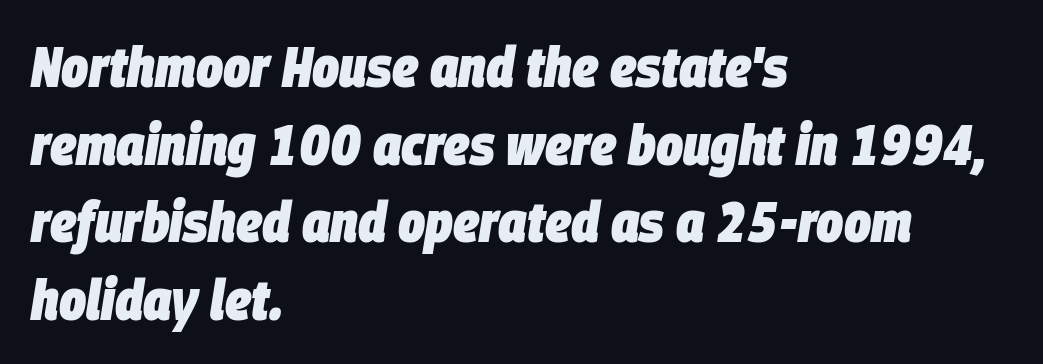
The rag falls on the right side of this text block. Slanted lettering throughout. In terms of letterspacing, this is plain default setting. Bold? Absolutely — the strokes are thick and heavy. Anything drawn beneath the words? Only blank space.
